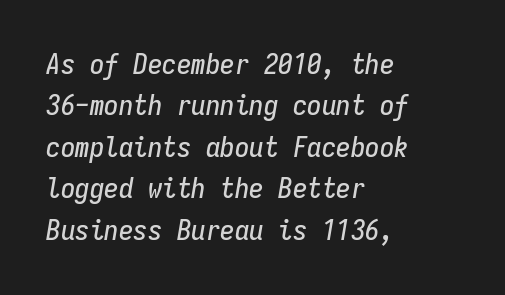
{"italic": "yes", "lean": "right", "slant_degrees": 9, "width": "condensed", "stroke_contrast": "low", "x_height": "medium", "monospaced": "yes", "underline": "no", "align": "left", "line_spacing": "normal", "line_spacing_ratio": 1.43, "letter_spacing": "normal", "letter_spacing_em": 0.0, "glyph_px": 29}
